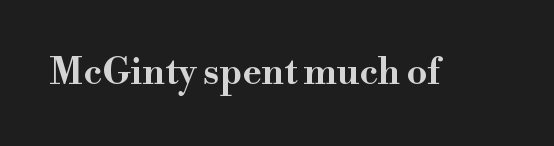
The text was rendered using a seriffed face with decorative stroke endings. This sample uses plain, unmodified letter spacing. The string is rendered with underlining switched off. This sample has the flowing, uneven cadence of proportional lettering. Tall strokes in this sample are plumb rather than angled.
